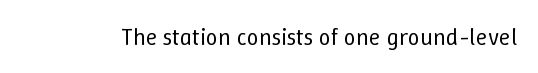
Only glyphs here, with clear space below each row. Notice how the stems are strictly vertical — no italics here. Between one letter and the next there's only the usual sliver of space. Is this a heavy cut? Hardly; it is regular or lighter.
